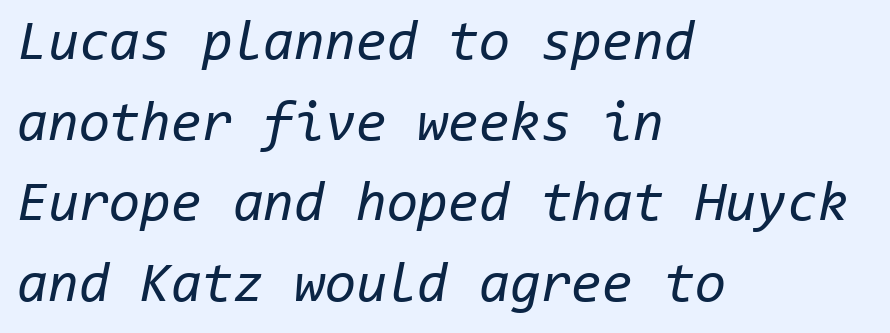
Q: Is the text bold? A: No.
Q: Is the text italic (slanted)? A: Yes, it leans right by about 11 degrees.
Q: Is the text underlined? A: No.
Q: How is the paragraph aligned? A: Left-aligned.
Q: Is the spacing between letters normal or unusually wide? A: Normal.
Q: Is the spacing between lines tight, normal or loose? A: Normal.
Q: Width (condensed, normal, or wide)? A: Normal.
Q: Stroke contrast? A: Low.
Q: x-height? A: Medium.
Q: Monospaced? A: Yes.
